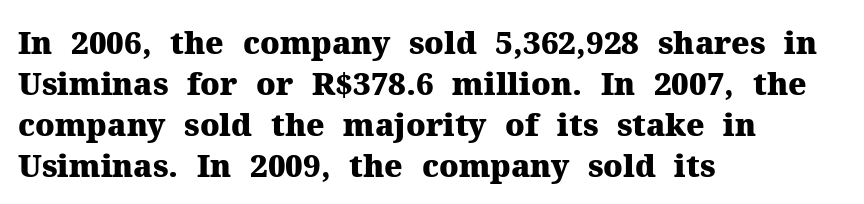
The image shows 31 px heavy serif type, upright; set left-aligned, normal line spacing (1.32x), normal letter spacing, not underlined; medium stroke contrast and a medium x-height.
